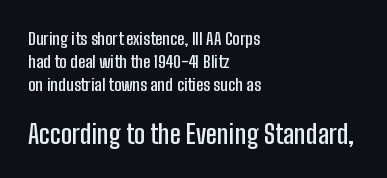
Only glyphs here, with clear space below each row. The letters in the lower block stand taller than those in the block above. A student would call this left alignment; a typographer would say flush left, rag right. The lettering stays uniformly vertical, giving the passage a roman look. The line texture is even and compact thanks to regular tracking. The designer left line spacing at the default.
